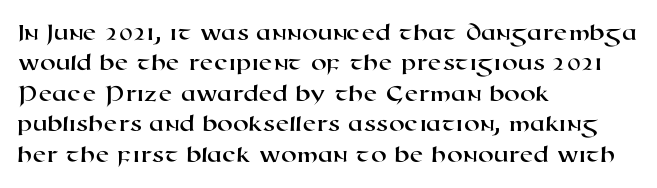
{"underline": "no", "align": "left", "line_spacing_ratio": 1.22, "letter_spacing": "normal", "letter_spacing_em": 0.0, "glyph_px": 25}
